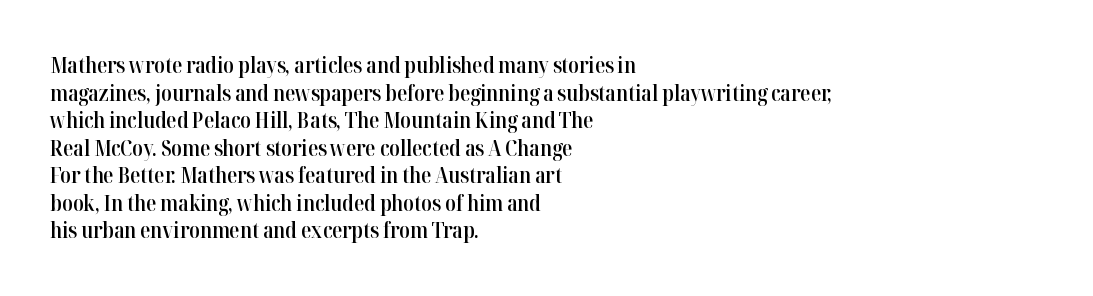
Q: Is the text bold? A: Semi-bold.
Q: Is the text italic (slanted)? A: No, it is upright.
Q: Is the text underlined? A: No.
Q: How is the paragraph aligned? A: Left-aligned.
Q: Is the spacing between letters normal or unusually wide? A: Normal.
Q: Is the spacing between lines tight, normal or loose? A: Normal.
